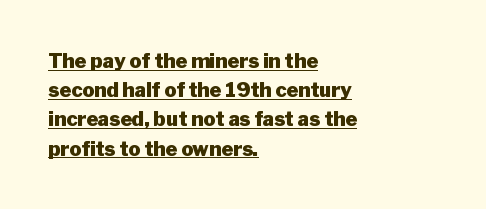
The image shows 20 px bold type, upright; set left-aligned, normal line spacing (1.46x), normal letter spacing, underlined.
